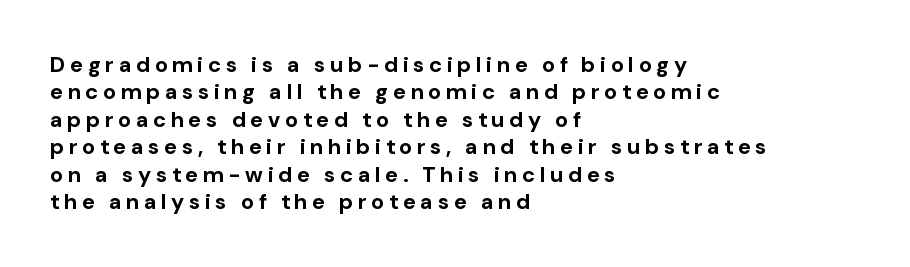
{"italic": "no", "bold": "yes", "underline": "no", "align": "left", "line_spacing": "normal", "line_spacing_ratio": 1.25, "letter_spacing": "wide", "letter_spacing_em": 0.21, "glyph_px": 22}
